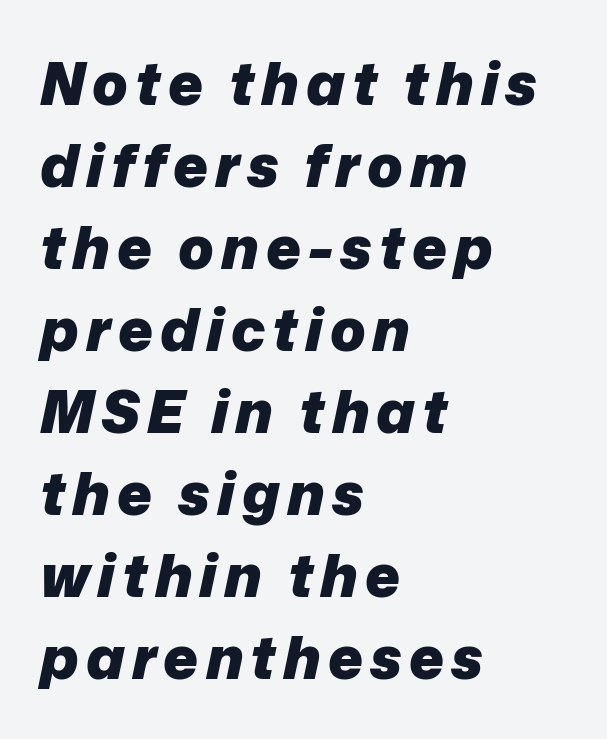
{"italic": "yes", "lean": "right", "slant_degrees": 12, "bold": "yes", "weight": "heavy", "width": "normal", "stroke_contrast": "low", "x_height": "medium", "monospaced": "no", "underline": "no", "align": "left", "line_spacing": "normal", "line_spacing_ratio": 1.39, "glyph_px": 59}
